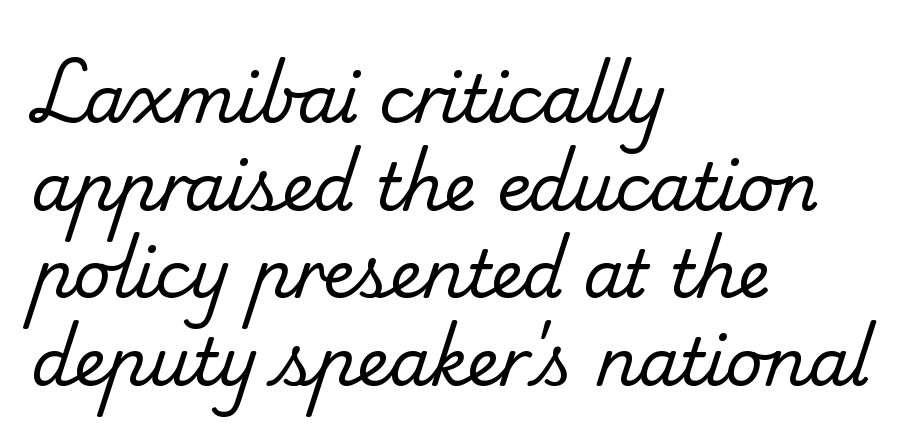
The passage shown is typed in a proportional face where columns would drift. Does the leading feel generous? No, just average. Each line starts at the same left margin while the right side varies. Decoration check: the copy has no underline.
